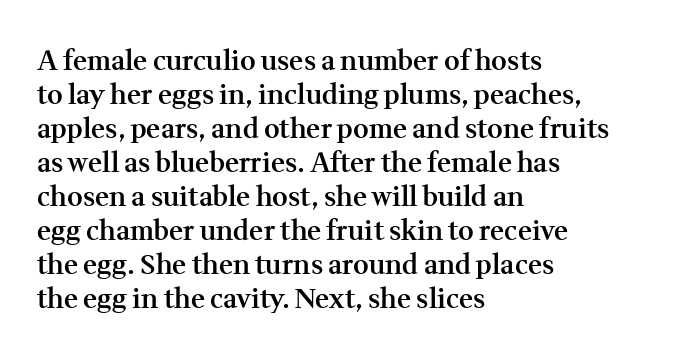
The type sits square on the baseline with zero lean. A clean baseline with only descenders dipping below it. This sample is left-justified, so line endings fall wherever the words run out. Characters follow at the spacing the type designer built in. The font is running at a semibold setting, under full bold. This block has exactly the height ordinary leading produces.
